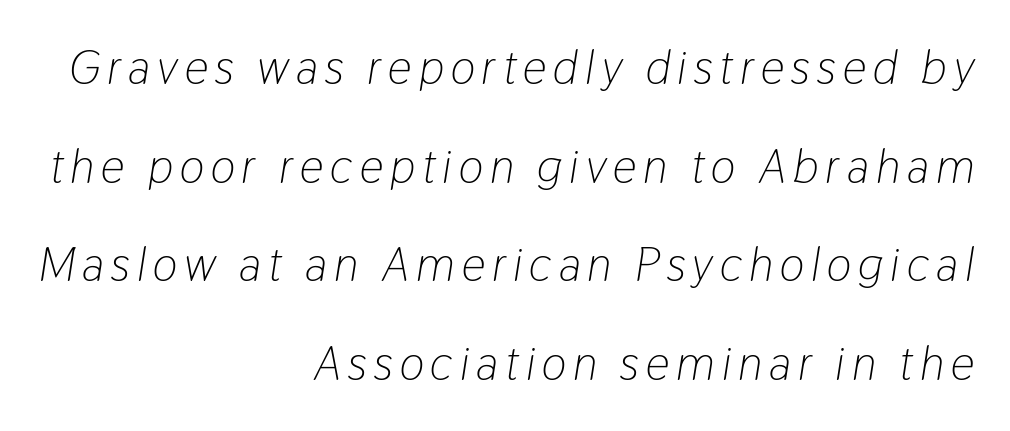
Q: Is the text bold? A: No.
Q: Is the text italic (slanted)? A: Yes, it leans right by about 9 degrees.
Q: Is the text underlined? A: No.
Q: How is the paragraph aligned? A: Right-aligned.
Q: Is the spacing between lines tight, normal or loose? A: Loose.
Q: Width (condensed, normal, or wide)? A: Condensed.
Q: Stroke contrast? A: Low.
Q: x-height? A: Medium.
Q: Monospaced? A: No.
